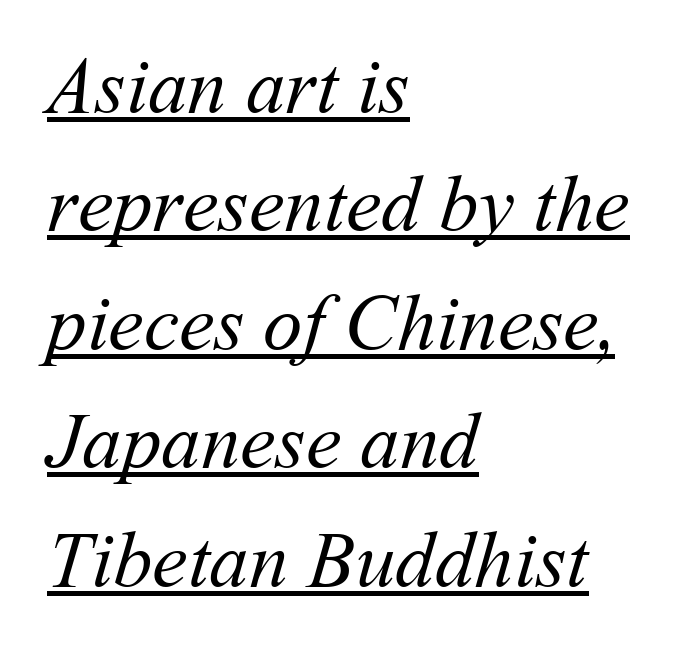
The image shows 79 px regular-weight type; set left-aligned, normal line spacing (1.5x), normal letter spacing, underlined; medium stroke contrast and a medium x-height.
